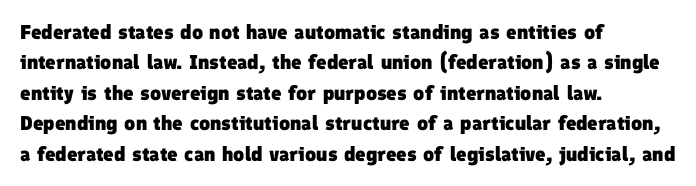
Q: Is the text bold? A: Yes.
Q: Is the text underlined? A: No.
Q: How is the paragraph aligned? A: Left-aligned.
Q: Is the spacing between letters normal or unusually wide? A: Normal.
Q: Is the spacing between lines tight, normal or loose? A: Normal.
